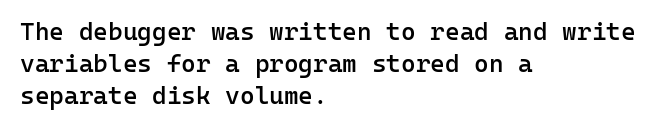
The image shows 25 px text type, upright; set left-aligned, normal line spacing (1.28x), normal letter spacing, not underlined.
